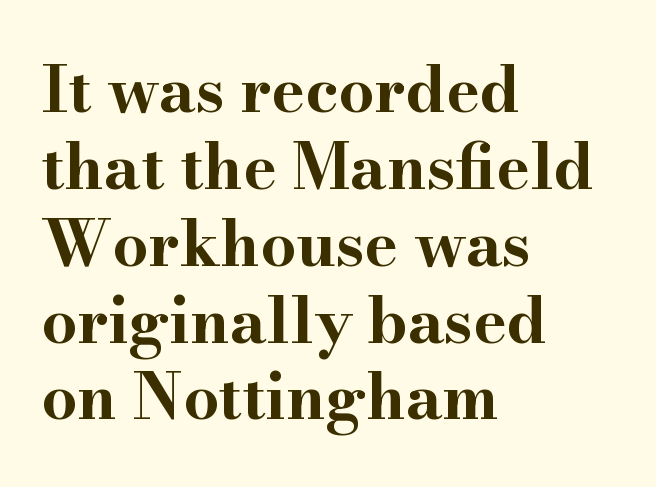
Q: Is the text bold? A: Yes.
Q: Is the text italic (slanted)? A: No, it is upright.
Q: Is the typeface a serif or a sans-serif typeface? A: Serif.
Q: Is the text underlined? A: No.
Q: How is the paragraph aligned? A: Left-aligned.
Q: Is the spacing between letters normal or unusually wide? A: Normal.
Q: Width (condensed, normal, or wide)? A: Wide.
Q: Stroke contrast? A: High.
Q: x-height? A: Small.
Q: Monospaced? A: No.
